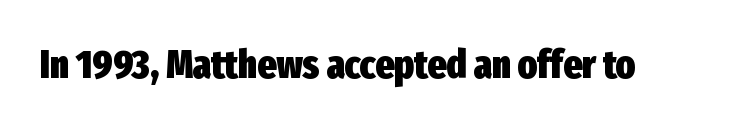
Q: Is the text bold? A: Yes.
Q: Is the text italic (slanted)? A: No, it is upright.
Q: Is the typeface a serif or a sans-serif typeface? A: Sans-serif.
Q: Is the text underlined? A: No.
Q: Is the spacing between letters normal or unusually wide? A: Normal.
Q: Width (condensed, normal, or wide)? A: Condensed.
Q: Stroke contrast? A: Low.
Q: x-height? A: Medium.
Q: Monospaced? A: No.
